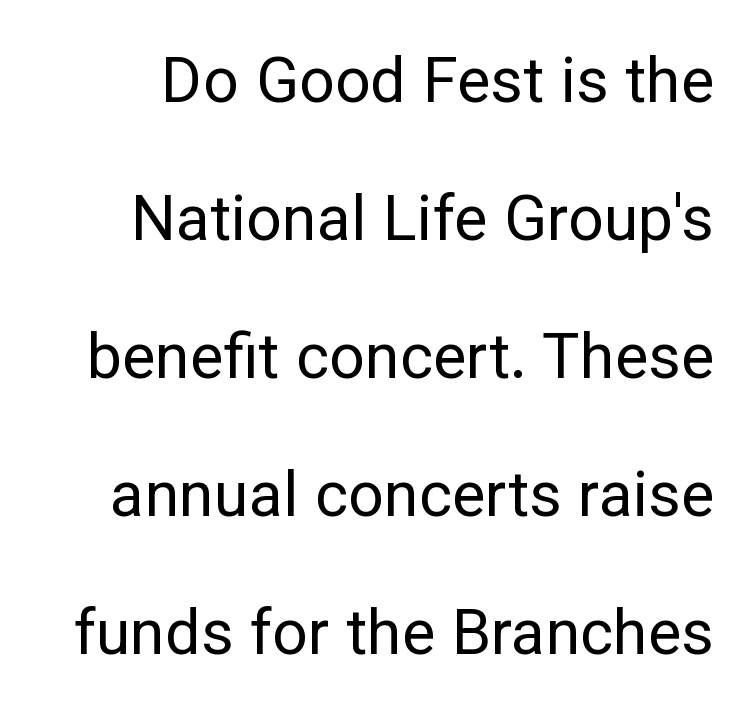
Q: Is the text bold? A: No.
Q: Is the text italic (slanted)? A: No, it is upright.
Q: Is the typeface a serif or a sans-serif typeface? A: Sans-serif.
Q: Is the text underlined? A: No.
Q: Is the spacing between letters normal or unusually wide? A: Normal.
Q: Is the spacing between lines tight, normal or loose? A: Loose.
Q: Width (condensed, normal, or wide)? A: Normal.
Q: Stroke contrast? A: Low.
Q: x-height? A: Medium.
Q: Monospaced? A: No.
